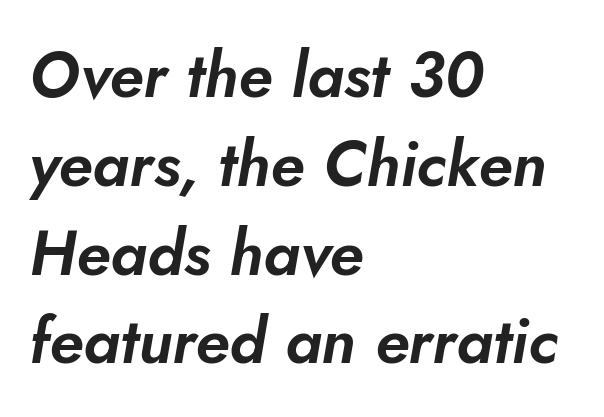
{"italic": "yes", "lean": "right", "slant_degrees": 5, "width": "normal", "stroke_contrast": "low", "x_height": "small", "monospaced": "no", "underline": "no", "align": "left", "line_spacing": "normal", "line_spacing_ratio": 1.41, "letter_spacing": "normal", "letter_spacing_em": 0.0, "glyph_px": 63}
